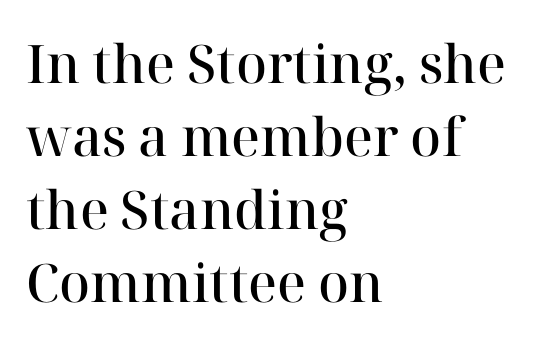
Q: Is the text bold? A: Semi-bold.
Q: Is the text italic (slanted)? A: No, it is upright.
Q: Is the typeface a serif or a sans-serif typeface? A: Serif.
Q: Is the text underlined? A: No.
Q: How is the paragraph aligned? A: Left-aligned.
Q: Is the spacing between letters normal or unusually wide? A: Normal.
Q: Is the spacing between lines tight, normal or loose? A: Normal.
Q: Width (condensed, normal, or wide)? A: Normal.
Q: Stroke contrast? A: High.
Q: x-height? A: Medium.
Q: Monospaced? A: No.
